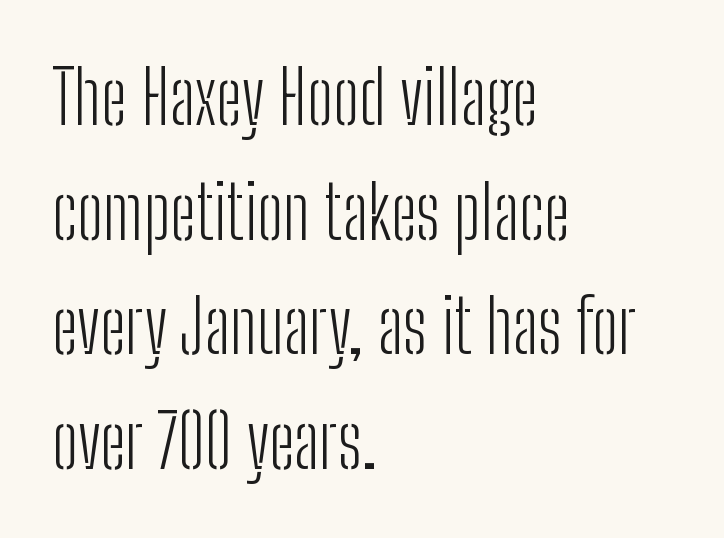
Plain, unruled lines of type. The font's upright variant was chosen for this text. Each word holds together tightly as a unit, with standard inter-letter gaps. Summary of weight: not heavy and not bold.
